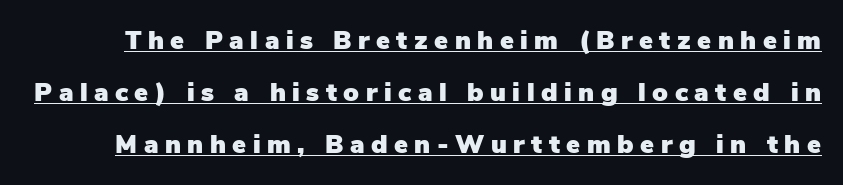
{"italic": "no", "underline": "yes", "line_spacing": "loose", "line_spacing_ratio": 2.0, "letter_spacing": "wide", "letter_spacing_em": 0.25, "glyph_px": 26}
